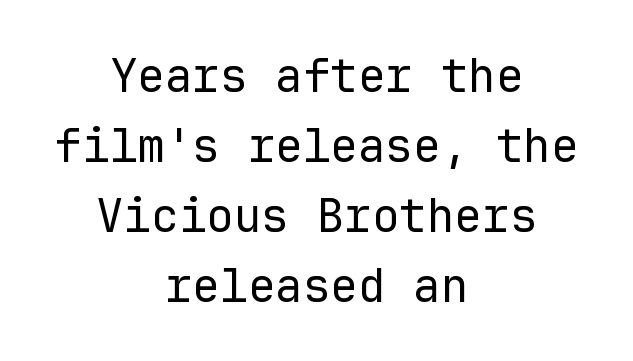
{"serif": "no", "italic": "no", "bold": "no", "weight": "regular", "width": "normal", "stroke_contrast": "low", "x_height": "medium", "monospaced": "yes", "underline": "no", "align": "center", "line_spacing": "normal", "line_spacing_ratio": 1.52, "letter_spacing": "normal", "letter_spacing_em": 0.0, "glyph_px": 46}
